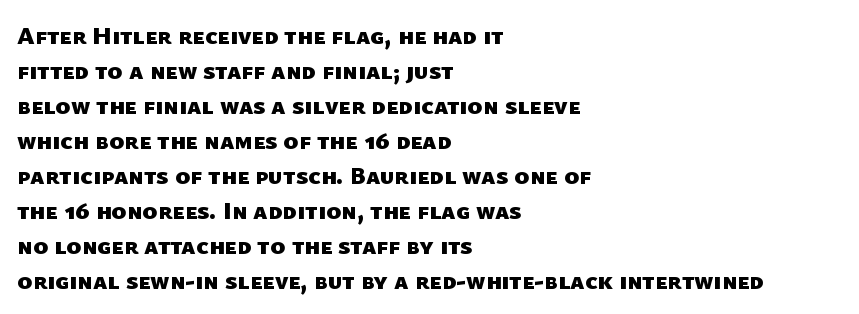
Vertically, the passage feels balanced, rows spaced as you'd expect. Each glyph is drawn with heavy, bold strokes. A classic flush-left, rag-right setting is used for this passage. The specimen omits any rule beneath the text block's lines.
